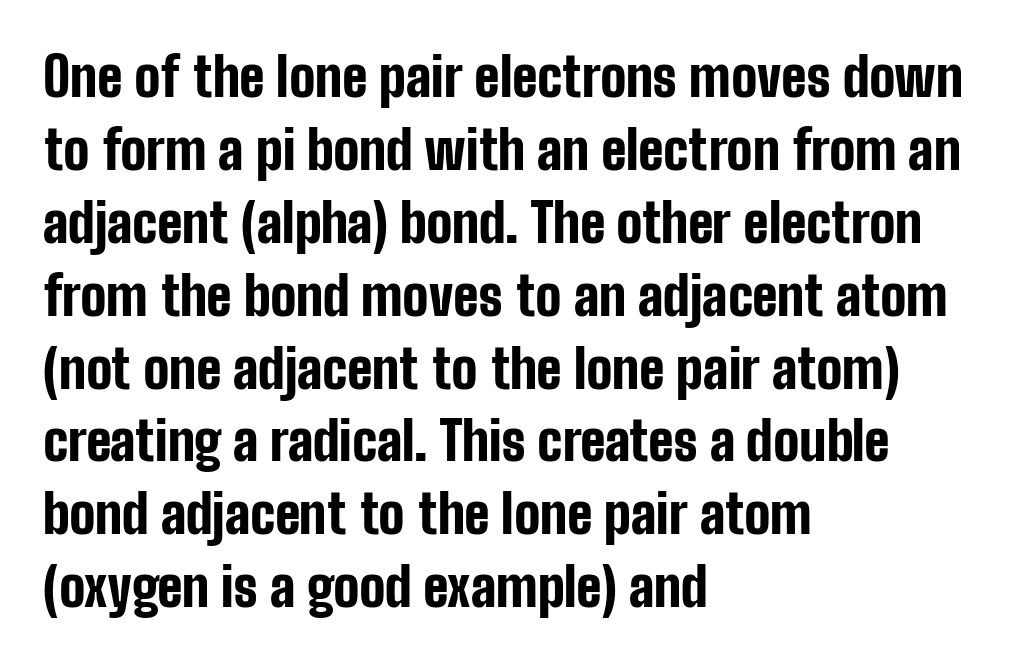
{"serif": "no", "italic": "no", "bold": "yes", "weight": "bold", "width": "condensed", "stroke_contrast": "low", "x_height": "medium", "monospaced": "no", "underline": "no", "align": "left", "line_spacing": "normal", "line_spacing_ratio": 1.35, "letter_spacing": "normal", "letter_spacing_em": 0.0, "glyph_px": 54}
